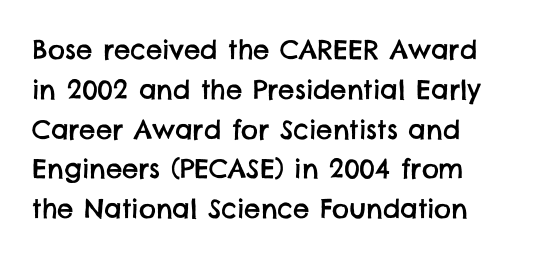
The image shows 26 px text type; set normal line spacing (1.53x), normal letter spacing, not underlined.
